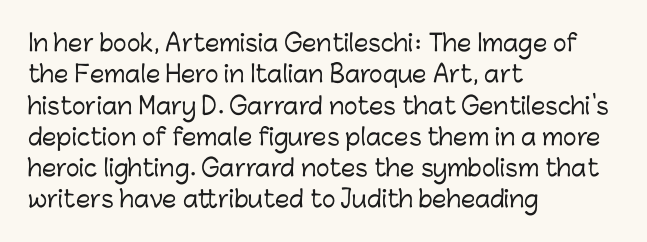
Q: Is the text italic (slanted)? A: No, it is upright.
Q: Is the text underlined? A: No.
Q: How is the paragraph aligned? A: Left-aligned.
Q: Is the spacing between letters normal or unusually wide? A: Normal.
Q: Is the spacing between lines tight, normal or loose? A: Normal.
